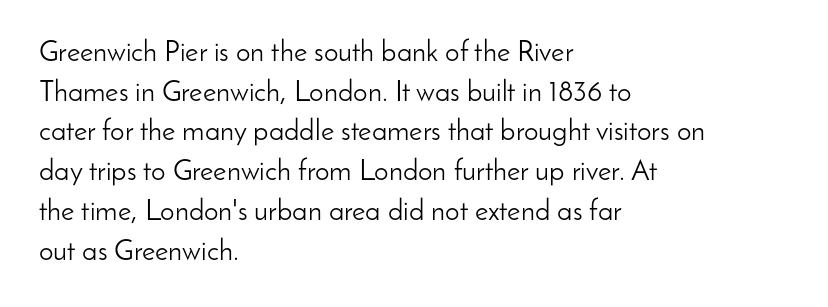
{"serif": "no", "italic": "no", "bold": "no", "weight": "light", "width": "normal", "stroke_contrast": "low", "x_height": "small", "monospaced": "no", "underline": "no", "align": "left", "line_spacing": "normal", "line_spacing_ratio": 1.37, "letter_spacing": "normal", "letter_spacing_em": 0.0, "glyph_px": 29}
